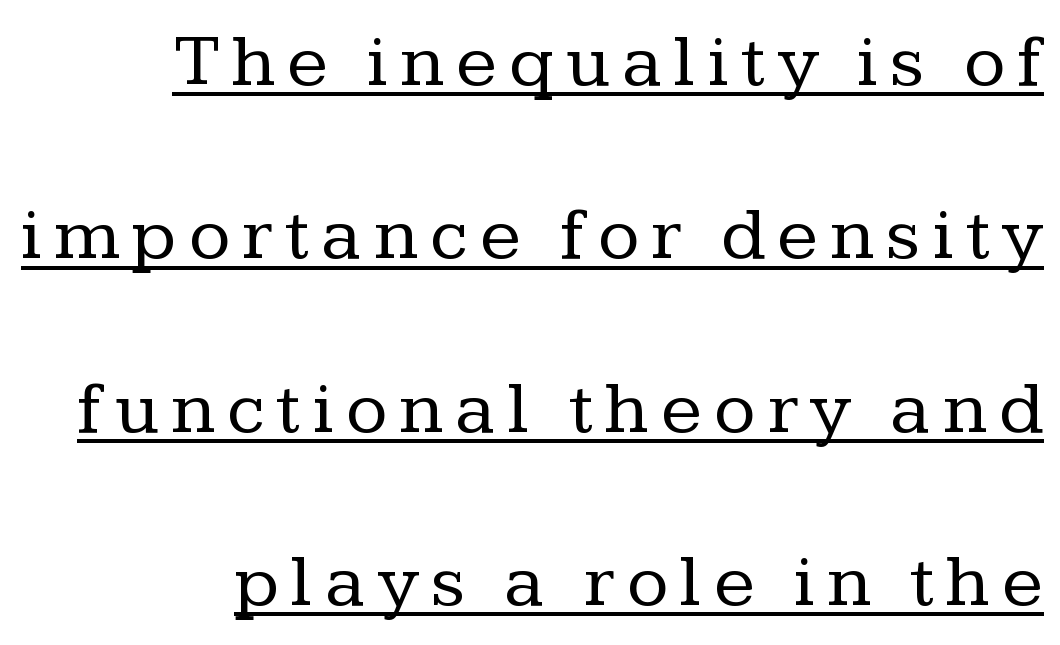
The image shows 76 px regular-weight serif type, upright; set right-aligned, loose line spacing (2.28x), underlined; low stroke contrast and a medium x-height.
